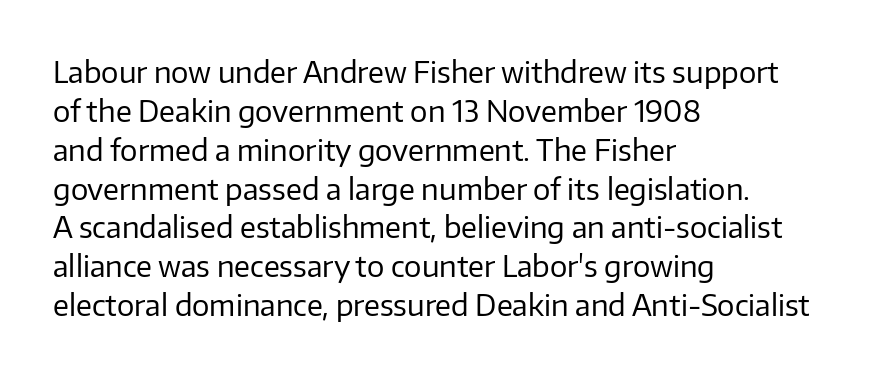
{"serif": "no", "italic": "no", "bold": "no", "weight": "regular", "width": "normal", "stroke_contrast": "low", "x_height": "medium", "monospaced": "no", "underline": "no", "align": "left", "line_spacing": "normal", "line_spacing_ratio": 1.34, "letter_spacing": "normal", "letter_spacing_em": 0.0, "glyph_px": 29}
